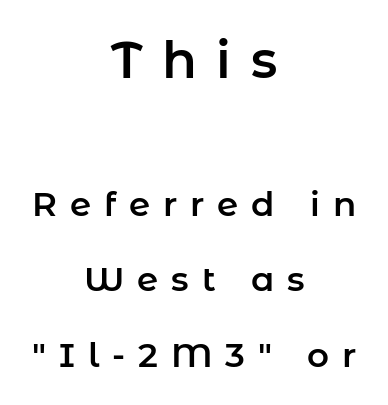
Q: Is the text italic (slanted)? A: No, it is upright.
Q: Is the typeface a serif or a sans-serif typeface? A: Sans-serif.
Q: Is the text underlined? A: No.
Q: How is the paragraph aligned? A: Centered.
Q: Is the spacing between letters normal or unusually wide? A: Unusually wide.
Q: Is the spacing between lines tight, normal or loose? A: Loose.
Q: Which block of text is set in a larger size, the first (top) or the second (bottom)? A: The first (top) one.
Q: Width (condensed, normal, or wide)? A: Normal.
Q: Stroke contrast? A: Low.
Q: x-height? A: Medium.
Q: Monospaced? A: No.
